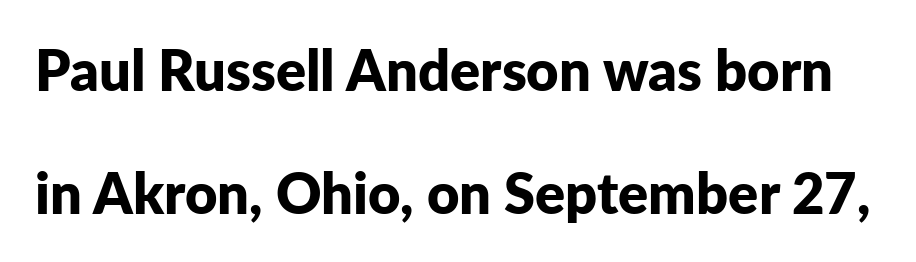
{"serif": "no", "italic": "no", "bold": "yes", "weight": "bold", "width": "normal", "stroke_contrast": "low", "x_height": "medium", "monospaced": "no", "underline": "no", "line_spacing": "loose", "line_spacing_ratio": 2.2, "letter_spacing": "normal", "letter_spacing_em": 0.0, "glyph_px": 56}
